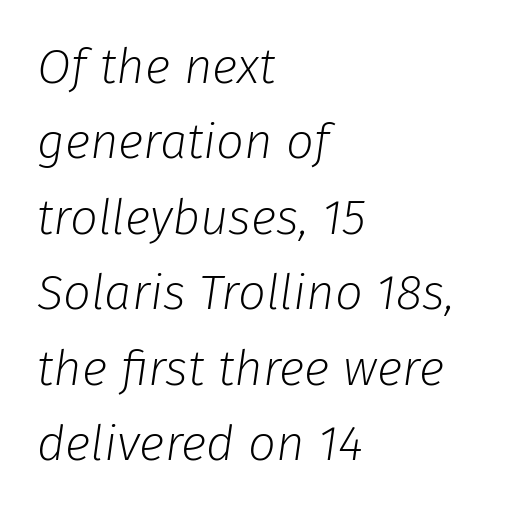
{"italic": "yes", "lean": "right", "slant_degrees": 8, "bold": "no", "weight": "light", "width": "normal", "stroke_contrast": "low", "x_height": "medium", "monospaced": "no", "underline": "no", "align": "left", "line_spacing": "normal", "line_spacing_ratio": 1.54, "letter_spacing": "normal", "letter_spacing_em": 0.0, "glyph_px": 49}
